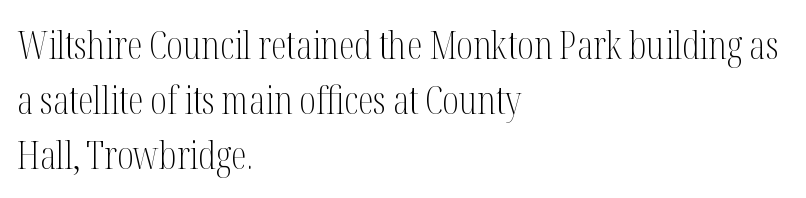
The image shows 39 px light, condensed serif type, upright; set left-aligned, normal line spacing (1.41x), normal letter spacing, not underlined; medium stroke contrast and a medium x-height.
